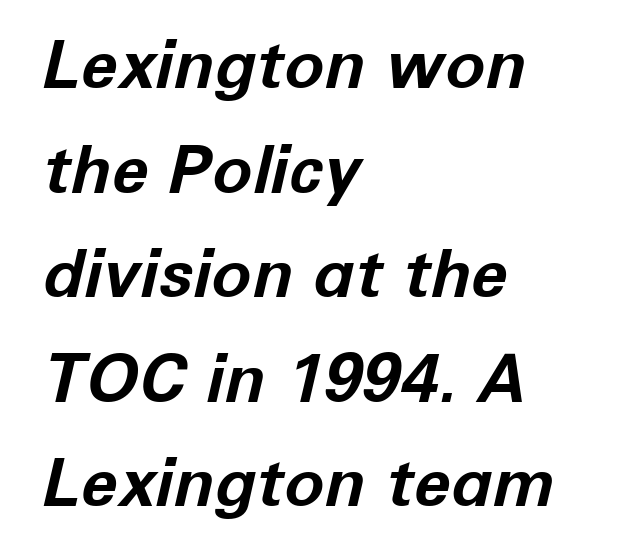
Q: Is the text bold? A: Yes.
Q: Is the text italic (slanted)? A: Yes, it leans right by about 12 degrees.
Q: Is the text underlined? A: No.
Q: How is the paragraph aligned? A: Left-aligned.
Q: Is the spacing between letters normal or unusually wide? A: Normal.
Q: Is the spacing between lines tight, normal or loose? A: Normal.
Q: Width (condensed, normal, or wide)? A: Normal.
Q: Stroke contrast? A: Low.
Q: x-height? A: Medium.
Q: Monospaced? A: No.
